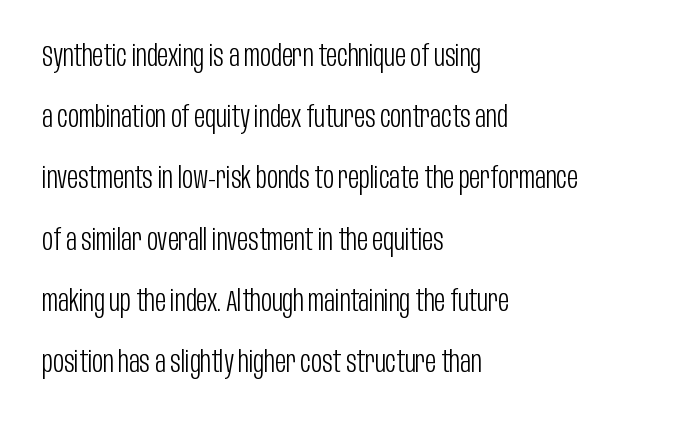
The image shows 30 px light, condensed sans-serif type, upright; set left-aligned, loose line spacing (2.04x), normal letter spacing, not underlined; low stroke contrast and a large x-height.
